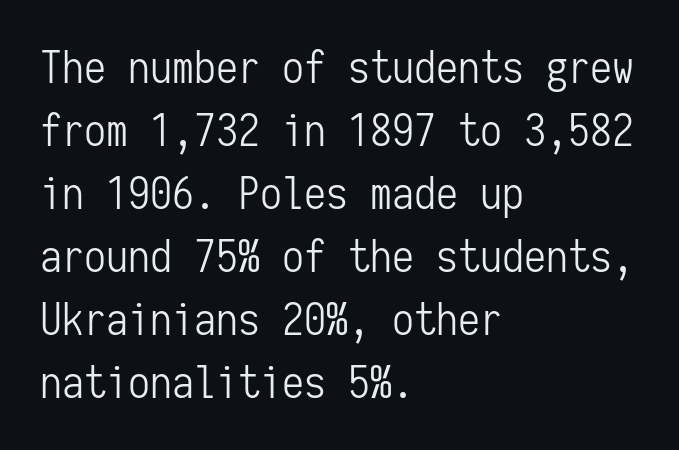
The zone under the glyphs is completely vacant. No chunkiness to these letters — they're not bold. You could count columns in this text — the font is strictly monospaced. The space between consecutive lines is moderate.
